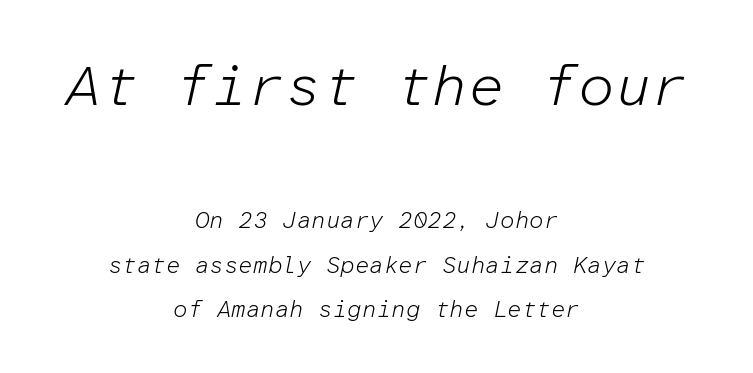
{"italic": "yes", "lean": "right", "slant_degrees": 12, "bold": "no", "weight": "light", "width": "normal", "stroke_contrast": "low", "x_height": "medium", "monospaced": "yes", "underline": "no", "align": "center", "line_spacing": "loose", "line_spacing_ratio": 1.93, "letter_spacing": "normal", "letter_spacing_em": 0.0, "larger_block": "first", "size_ratio": 2.52, "glyph_px": 58}
